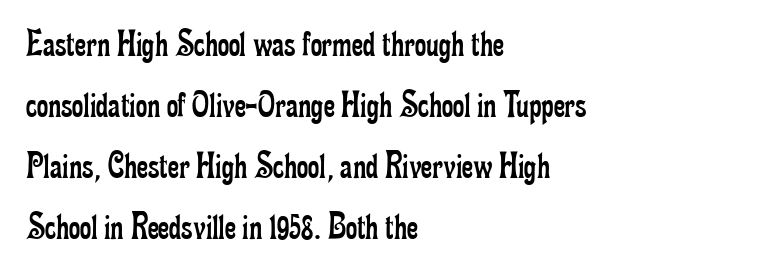
The image shows 39 px regular-weight, condensed serif type, upright; set left-aligned, normal line spacing (1.56x), normal letter spacing, not underlined; low stroke contrast and a small x-height.
